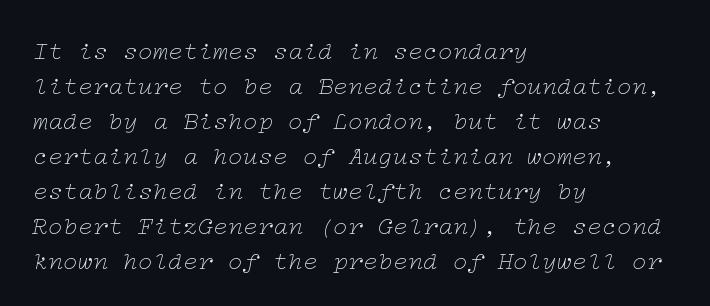
Q: Is the text bold? A: No.
Q: Is the text italic (slanted)? A: Yes, it leans right by about 12 degrees.
Q: Is the text underlined? A: No.
Q: How is the paragraph aligned? A: Left-aligned.
Q: Is the spacing between letters normal or unusually wide? A: Normal.
Q: Is the spacing between lines tight, normal or loose? A: Normal.
